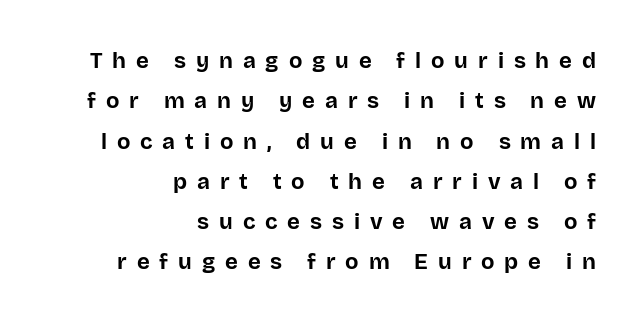
Every row of glyphs terminates at an identical x-position on the right. Style check: upright. Spacing between characters has been opened up far beyond the box default. Descenders are the only things crossing below the line.
